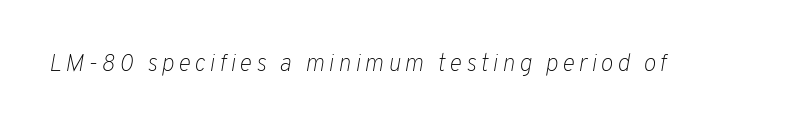
{"italic": "yes", "lean": "right", "slant_degrees": 10, "bold": "no", "underline": "no", "glyph_px": 24}
